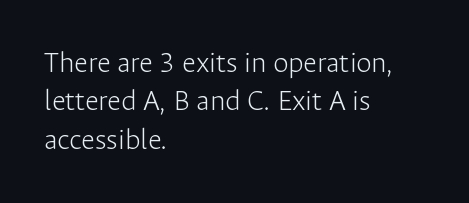
{"serif": "no", "italic": "no", "bold": "no", "weight": "light", "width": "normal", "stroke_contrast": "low", "x_height": "medium", "monospaced": "no", "underline": "no", "align": "left", "line_spacing_ratio": 1.24, "letter_spacing": "normal", "letter_spacing_em": 0.0, "glyph_px": 31}
